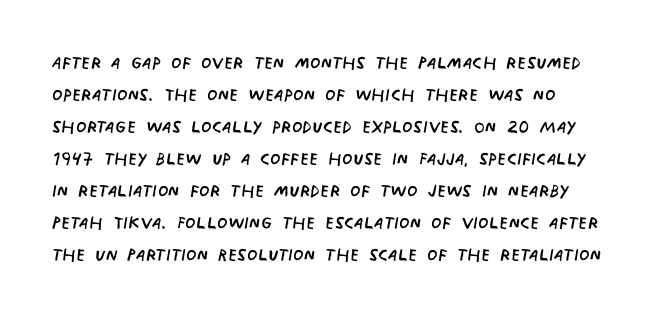
The image shows 24 px text type; set left-aligned, normal line spacing (1.33x), normal letter spacing, not underlined.
